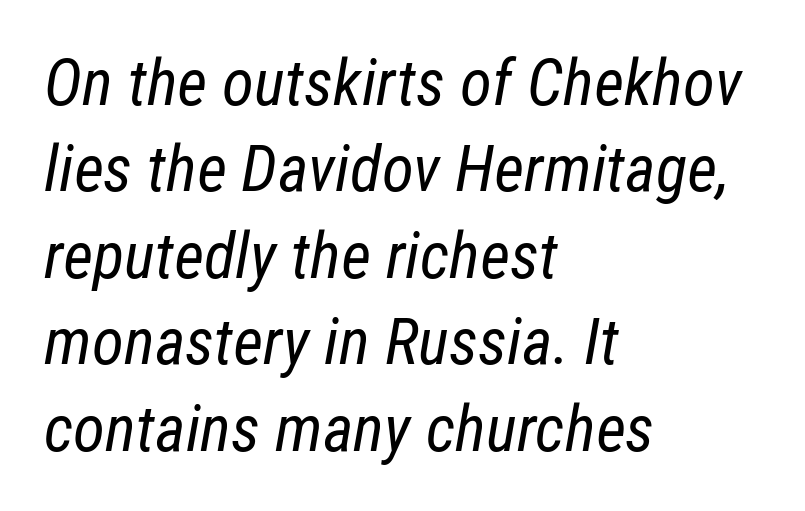
The text block is weighted toward the left margin, trailing off unevenly rightward. These lines are rendered in a variable-pitch font. Tall strokes in this sample are angled rather than plumb. Think standard paragraph weight, or any step lighter than that. Students, observe: this is what conventionally led text looks like.
